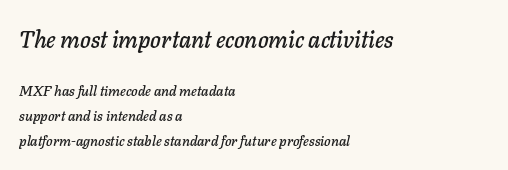
This sample is left-justified, so line endings fall wherever the words run out. The baseline area is clear. Scale decreases going downward across the two blocks. There's an unmistakable incline to the writing here.
